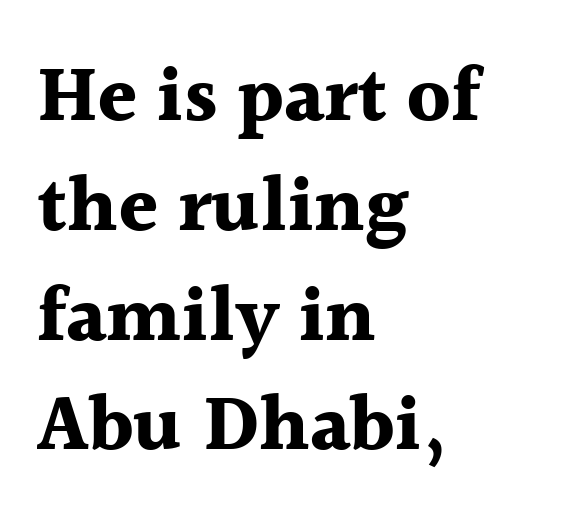
Q: Is the text bold? A: Yes.
Q: Is the text italic (slanted)? A: No, it is upright.
Q: Is the typeface a serif or a sans-serif typeface? A: Serif.
Q: Is the text underlined? A: No.
Q: How is the paragraph aligned? A: Left-aligned.
Q: Is the spacing between letters normal or unusually wide? A: Normal.
Q: Is the spacing between lines tight, normal or loose? A: Normal.
Q: Width (condensed, normal, or wide)? A: Normal.
Q: x-height? A: Medium.
Q: Monospaced? A: No.
